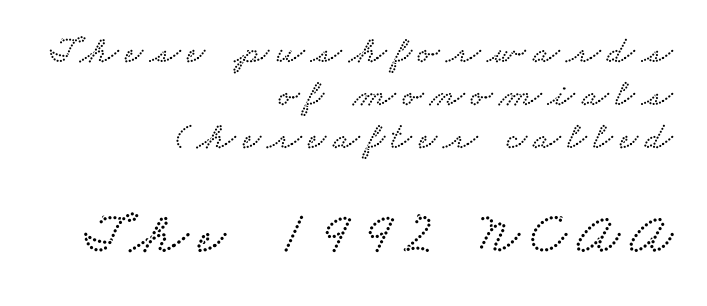
The image shows 59 px wide serif type; set right-aligned, tight line spacing (1.1x), not underlined; the second (bottom) block is 1.51x larger; low stroke contrast and a small x-height.
